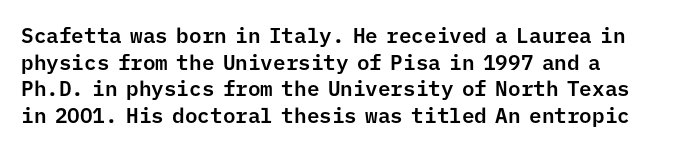
One glance says typical: line gaps are just what's usual. Honestly, the letter spacing is just normal — you wouldn't notice it. Posture: straight, roman, zero tilt. The zone under the glyphs is completely vacant.
